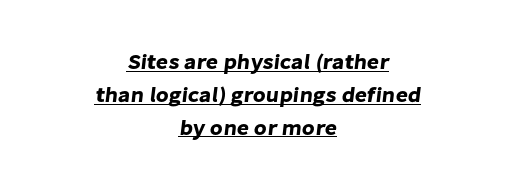
Spacing between characters is what you'd get straight out of the box. Where is the straight margin? There isn't one; the lines are centered. Has an underline been added? It has. Vertical spacing — default.
